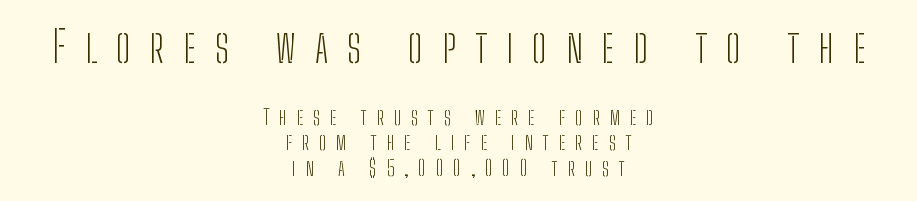
Q: Is the text bold? A: No.
Q: Is the text italic (slanted)? A: No, it is upright.
Q: Is the typeface a serif or a sans-serif typeface? A: Sans-serif.
Q: Is the text underlined? A: No.
Q: How is the paragraph aligned? A: Centered.
Q: Is the spacing between letters normal or unusually wide? A: Unusually wide.
Q: Is the spacing between lines tight, normal or loose? A: Tight.
Q: Which block of text is set in a larger size, the first (top) or the second (bottom)? A: The first (top) one.
Q: Width (condensed, normal, or wide)? A: Condensed.
Q: Stroke contrast? A: Low.
Q: x-height? A: Medium.
Q: Monospaced? A: No.
